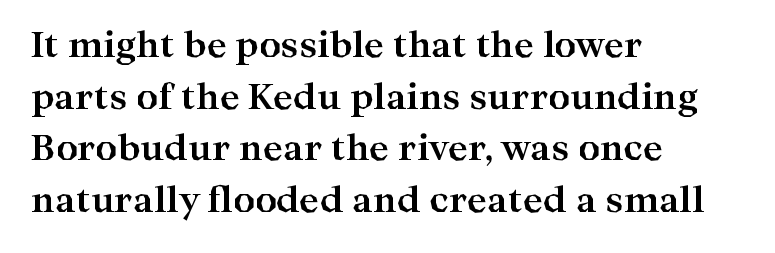
The image shows 34 px bold, wide serif type, upright; set left-aligned, normal line spacing (1.52x), normal letter spacing, not underlined; high stroke contrast and a medium x-height.
